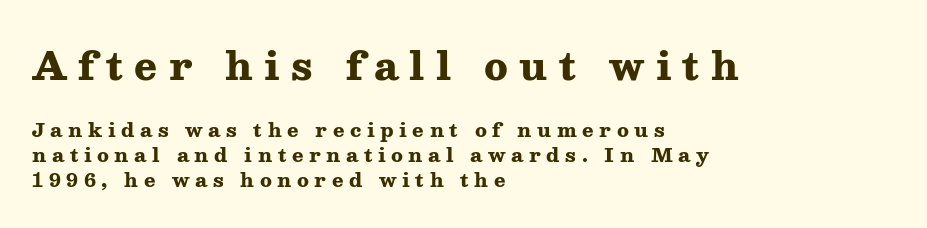
Check the space under the baseline: it is left empty. Varying glyph widths throughout — classic text-font behaviour. Look at the glyph heights: the upper group is clearly the bigger setting. Every row of glyphs begins at an identical x-position on the left. Short note: letters widely spaced.
